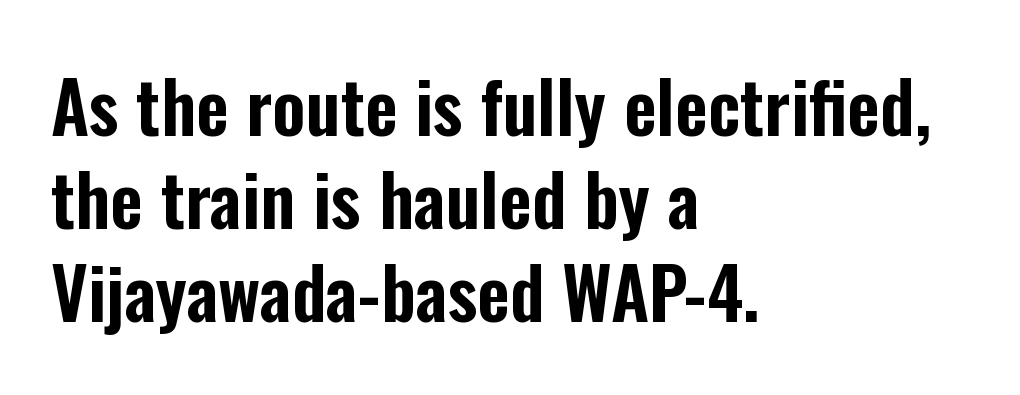
Q: Is the text italic (slanted)? A: No, it is upright.
Q: Is the typeface a serif or a sans-serif typeface? A: Sans-serif.
Q: Is the text underlined? A: No.
Q: How is the paragraph aligned? A: Left-aligned.
Q: Is the spacing between letters normal or unusually wide? A: Normal.
Q: Is the spacing between lines tight, normal or loose? A: Normal.
Q: Width (condensed, normal, or wide)? A: Condensed.
Q: Stroke contrast? A: Low.
Q: x-height? A: Medium.
Q: Monospaced? A: No.
